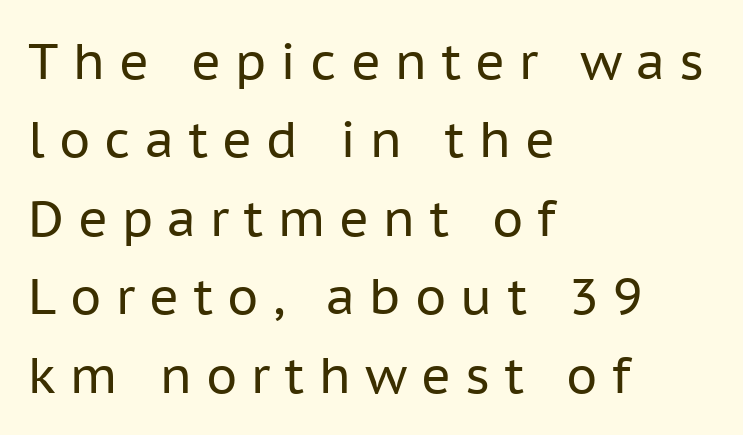
{"serif": "no", "italic": "no", "bold": "no", "weight": "regular", "width": "normal", "stroke_contrast": "low", "x_height": "medium", "monospaced": "no", "underline": "no", "align": "left", "line_spacing": "normal", "line_spacing_ratio": 1.57, "letter_spacing": "wide", "letter_spacing_em": 0.28, "glyph_px": 50}
